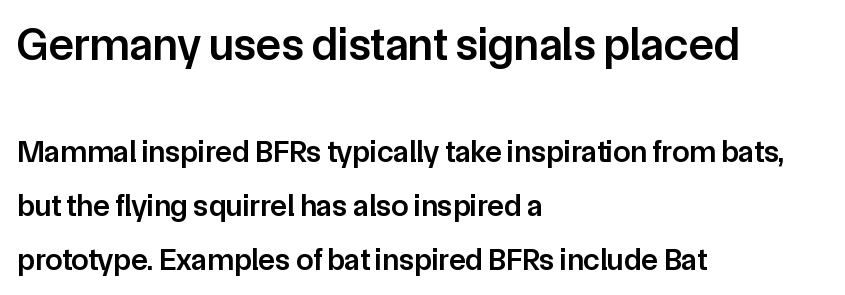
{"serif": "no", "italic": "no", "bold": "semi", "weight": "semibold", "width": "normal", "stroke_contrast": "low", "x_height": "medium", "monospaced": "no", "underline": "no", "align": "left", "line_spacing_ratio": 1.73, "letter_spacing": "normal", "letter_spacing_em": 0.0, "larger_block": "first", "size_ratio": 1.48, "glyph_px": 46}
